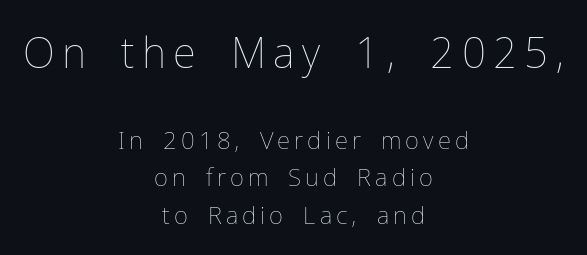
The image shows 42 px thin type, upright; set centered, normal line spacing (1.57x), not underlined; the first (top) block is 1.75x larger; low stroke contrast and a medium x-height.
